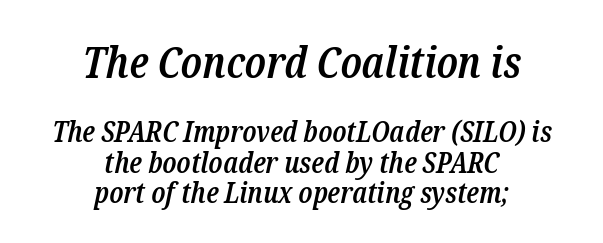
Q: Is the text bold? A: Semi-bold.
Q: Is the text italic (slanted)? A: Yes, it leans right by about 12 degrees.
Q: Is the typeface a serif or a sans-serif typeface? A: Serif.
Q: Is the text underlined? A: No.
Q: How is the paragraph aligned? A: Centered.
Q: Is the spacing between letters normal or unusually wide? A: Normal.
Q: Is the spacing between lines tight, normal or loose? A: Tight.
Q: Which block of text is set in a larger size, the first (top) or the second (bottom)? A: The first (top) one.
Q: Width (condensed, normal, or wide)? A: Condensed.
Q: Stroke contrast? A: Low.
Q: x-height? A: Medium.
Q: Monospaced? A: No.
